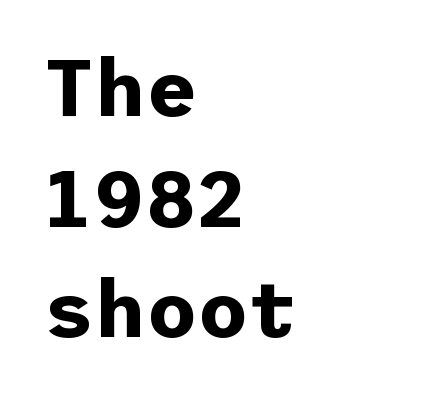
{"serif": "no", "italic": "no", "bold": "yes", "weight": "bold", "width": "normal", "stroke_contrast": "low", "x_height": "medium", "underline": "no", "align": "left", "line_spacing": "normal", "line_spacing_ratio": 1.4, "letter_spacing": "normal", "letter_spacing_em": 0.0, "glyph_px": 79}
